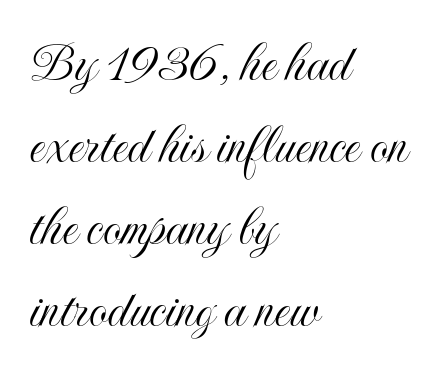
The image shows 59 px condensed type; set left-aligned, normal line spacing (1.39x), normal letter spacing, not underlined; a small x-height.
